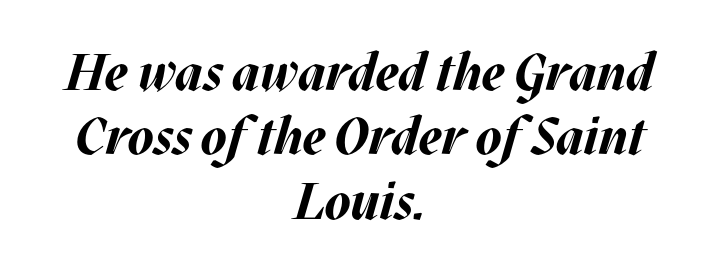
{"italic": "yes", "lean": "right", "slant_degrees": 17, "bold": "yes", "weight": "bold", "width": "normal", "stroke_contrast": "medium", "x_height": "large", "monospaced": "no", "underline": "no", "align": "center", "line_spacing_ratio": 1.24, "letter_spacing": "normal", "letter_spacing_em": 0.0, "glyph_px": 52}
